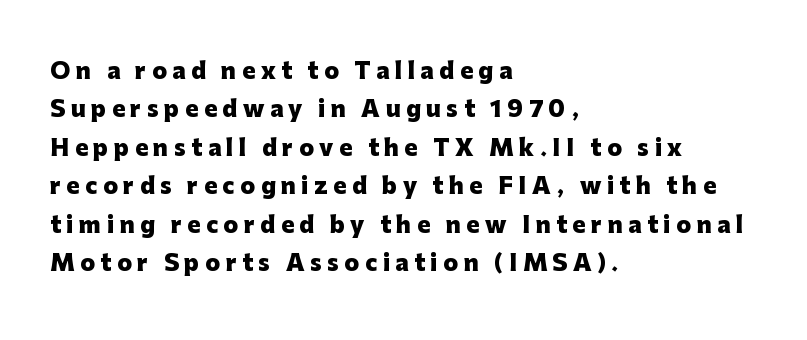
Q: Is the text bold? A: Yes.
Q: Is the text italic (slanted)? A: No, it is upright.
Q: Is the text underlined? A: No.
Q: How is the paragraph aligned? A: Left-aligned.
Q: Is the spacing between letters normal or unusually wide? A: Unusually wide.
